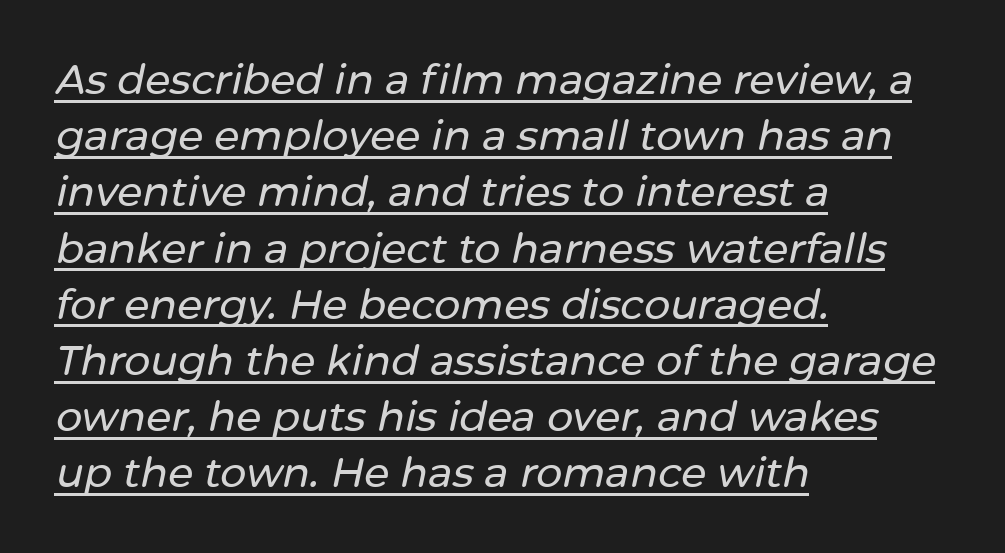
The image shows 41 px text type, italic (leaning right); set left-aligned, normal line spacing (1.37x), normal letter spacing, underlined; low stroke contrast and a medium x-height.
